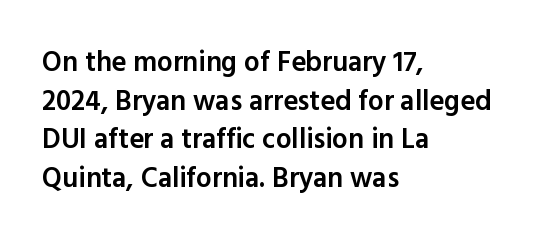
{"serif": "no", "italic": "no", "bold": "semi", "weight": "semibold", "width": "normal", "x_height": "medium", "monospaced": "no", "underline": "no", "align": "left", "line_spacing": "normal", "line_spacing_ratio": 1.38, "letter_spacing": "normal", "letter_spacing_em": 0.0, "glyph_px": 28}
